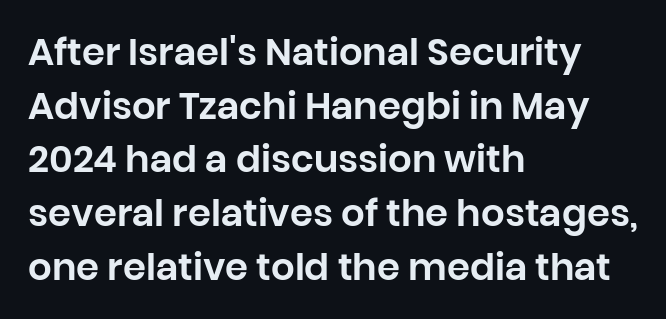
Q: Is the text italic (slanted)? A: No, it is upright.
Q: Is the typeface a serif or a sans-serif typeface? A: Sans-serif.
Q: Is the text underlined? A: No.
Q: How is the paragraph aligned? A: Left-aligned.
Q: Is the spacing between letters normal or unusually wide? A: Normal.
Q: Is the spacing between lines tight, normal or loose? A: Normal.
Q: Width (condensed, normal, or wide)? A: Normal.
Q: Stroke contrast? A: Low.
Q: x-height? A: Large.
Q: Monospaced? A: No.
